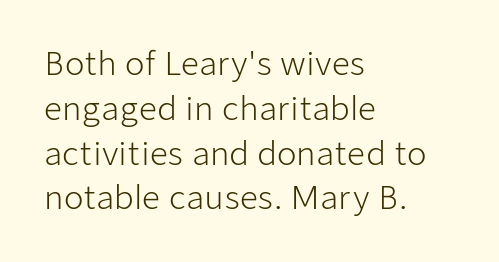
{"serif": "no", "italic": "no", "bold": "no", "weight": "light", "width": "normal", "stroke_contrast": "low", "x_height": "medium", "monospaced": "no", "underline": "no", "align": "left", "line_spacing": "normal", "line_spacing_ratio": 1.4, "letter_spacing": "normal", "letter_spacing_em": 0.0, "glyph_px": 32}
